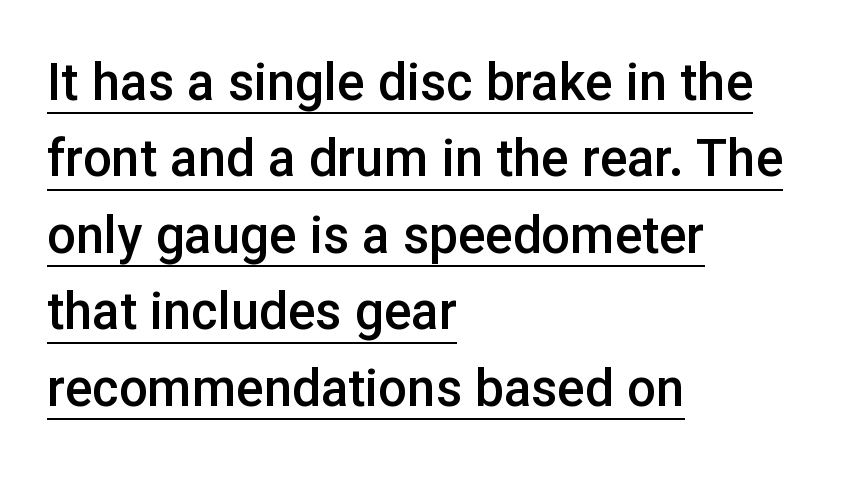
Glance below the letters and you will spot a drawn line. Letter spacing: default. A student would call this left alignment; a typographer would say flush left, rag right. Grotesque or geometric, the face here clearly has no serifs. A bit beefed up — I'd call it semibold rather than bold.
